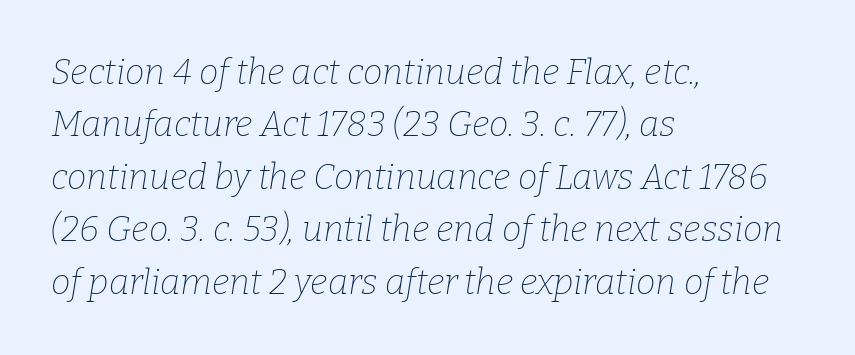
Think of a printed novel: that variable character pitch is what you see here. Spacing between characters is what you'd get straight out of the box. Notice how the passage keeps a crisp vertical edge on the left only. Notice how descenders clear the ascenders below comfortably — that's standard leading. The type family on display is of the serif kind.
